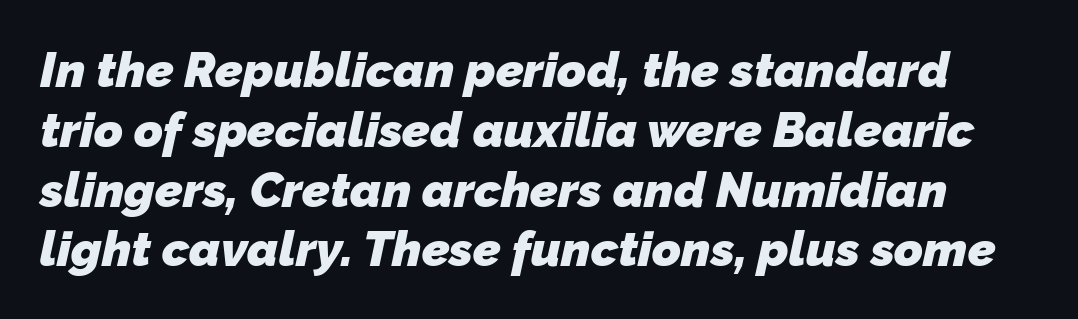
Q: Is the text bold? A: Yes.
Q: Is the typeface a serif or a sans-serif typeface? A: Sans-serif.
Q: Is the text underlined? A: No.
Q: Is the spacing between letters normal or unusually wide? A: Normal.
Q: Width (condensed, normal, or wide)? A: Normal.
Q: Stroke contrast? A: Low.
Q: x-height? A: Medium.
Q: Monospaced? A: No.
